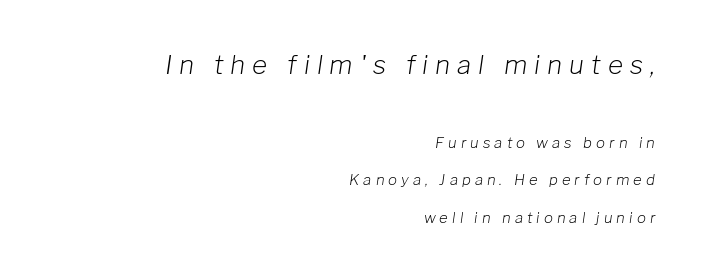
Q: Is the text bold? A: No.
Q: Is the text italic (slanted)? A: Yes, it leans right by about 8 degrees.
Q: Is the text underlined? A: No.
Q: How is the paragraph aligned? A: Right-aligned.
Q: Is the spacing between letters normal or unusually wide? A: Unusually wide.
Q: Is the spacing between lines tight, normal or loose? A: Loose.
Q: Which block of text is set in a larger size, the first (top) or the second (bottom)? A: The first (top) one.
